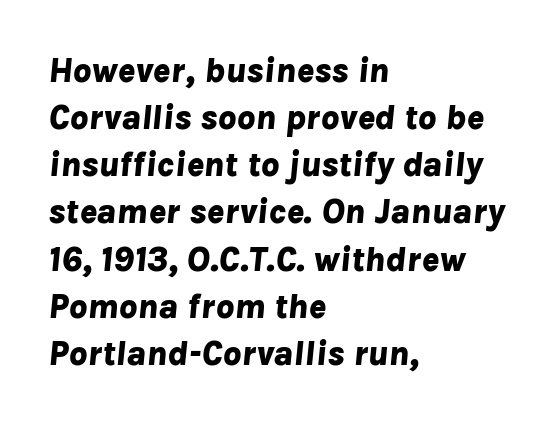
The image shows 36 px bold type, italic (leaning right); set left-aligned, normal line spacing (1.31x), normal letter spacing, not underlined; low stroke contrast and a medium x-height.
